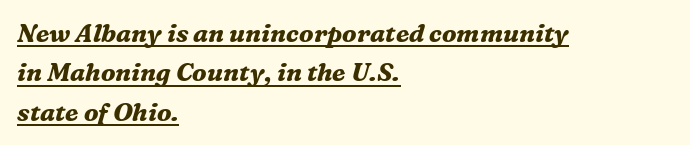
The image shows 25 px bold type, italic (leaning right); set left-aligned, normal line spacing (1.58x), normal letter spacing, underlined.
